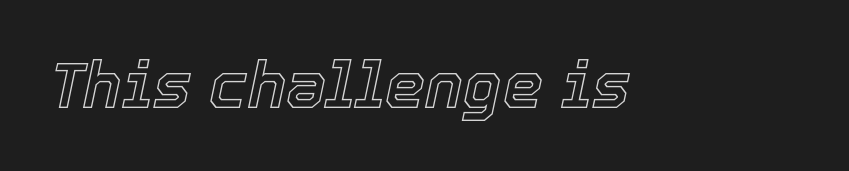
{"italic": "yes", "lean": "right", "slant_degrees": 12, "width": "normal", "x_height": "medium", "monospaced": "no", "underline": "no", "letter_spacing": "normal", "letter_spacing_em": 0.0, "glyph_px": 64}
